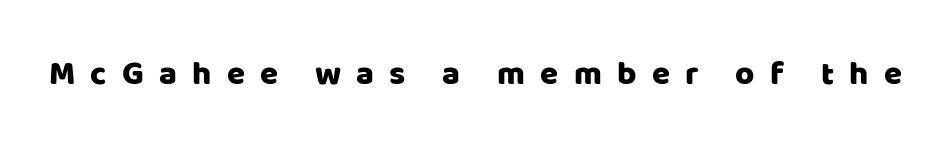
{"serif": "no", "italic": "no", "width": "normal", "stroke_contrast": "low", "x_height": "large", "monospaced": "no", "underline": "no", "letter_spacing": "wide", "letter_spacing_em": 0.46, "glyph_px": 33}
